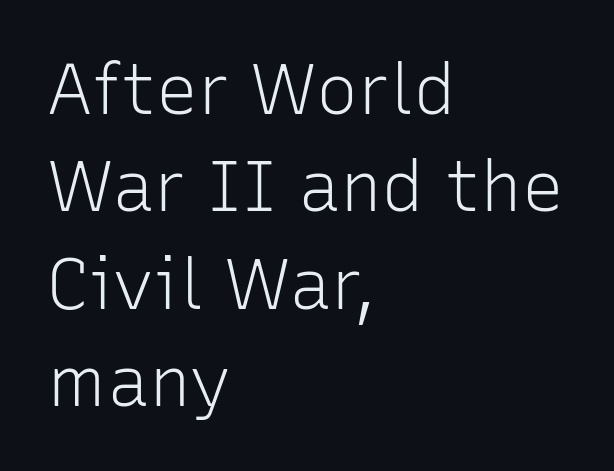
{"serif": "no", "italic": "no", "bold": "no", "weight": "light", "width": "normal", "stroke_contrast": "low", "x_height": "medium", "monospaced": "no", "underline": "no", "align": "left", "line_spacing": "normal", "line_spacing_ratio": 1.39, "letter_spacing": "normal", "letter_spacing_em": 0.0, "glyph_px": 70}
